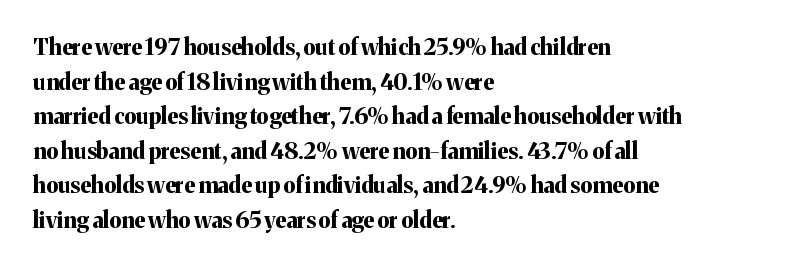
The image shows 22 px bold type, upright; set left-aligned, normal line spacing (1.57x), normal letter spacing, not underlined.
